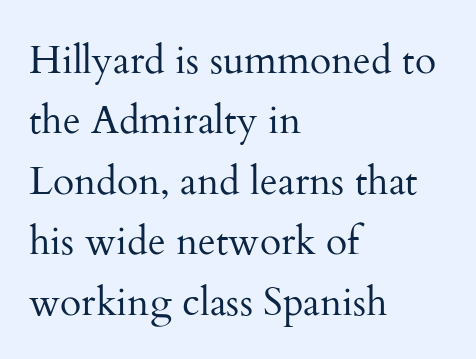
The image shows 39 px regular-weight serif type, upright; set left-aligned, normal line spacing (1.55x), normal letter spacing, not underlined; medium stroke contrast and a small x-height.
